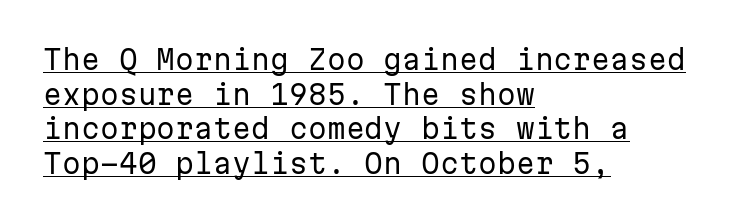
{"italic": "no", "bold": "no", "underline": "yes", "align": "left", "line_spacing": "normal", "line_spacing_ratio": 1.28, "letter_spacing": "normal", "letter_spacing_em": 0.0, "glyph_px": 27}
